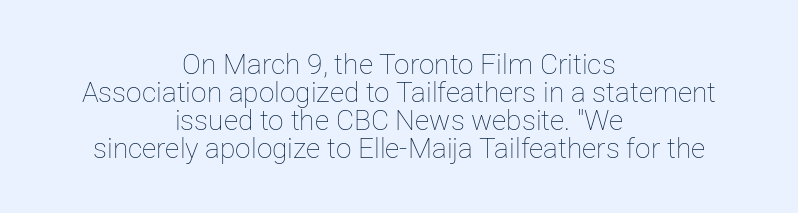
The weight would be labelled regular, book, light, or lighter still. The area under the type is left untouched. The letters stand upright; this is a roman face. Interline gaps are noticeably narrow in this sample. Spacing between characters is what you'd get straight out of the box. Do the characters align in a grid? No, the font is proportional.
